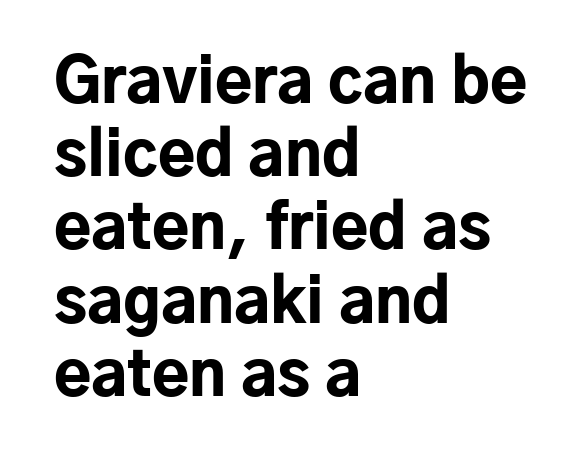
The image shows 61 px bold sans-serif type, upright; set left-aligned, line spacing 1.2x, normal letter spacing, not underlined; low stroke contrast and a medium x-height.
